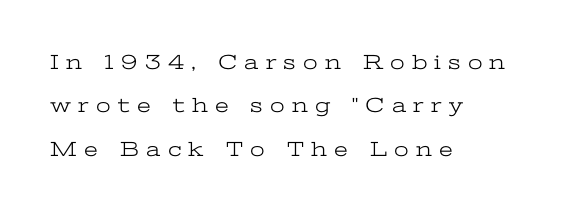
The image shows 21 px text type, upright; set left-aligned, loose line spacing (2.07x), unusually wide letter spacing (+0.34 em), not underlined.
